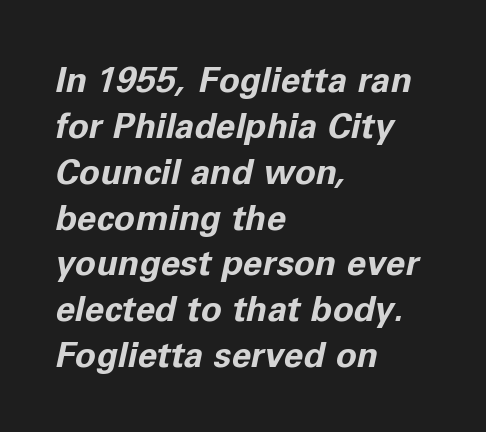
{"italic": "yes", "lean": "right", "slant_degrees": 11, "bold": "yes", "weight": "bold", "width": "normal", "stroke_contrast": "low", "x_height": "medium", "monospaced": "no", "underline": "no", "align": "left", "line_spacing": "normal", "line_spacing_ratio": 1.31, "letter_spacing": "normal", "letter_spacing_em": 0.0, "glyph_px": 35}
